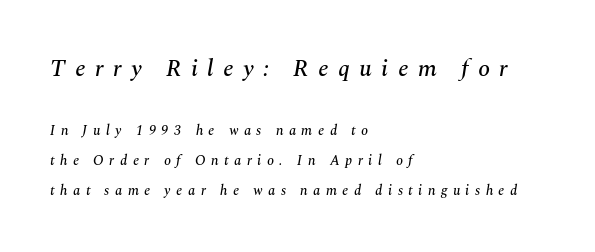
{"italic": "yes", "lean": "right", "slant_degrees": 10, "underline": "no", "align": "left", "line_spacing": "loose", "line_spacing_ratio": 2.13, "letter_spacing": "wide", "letter_spacing_em": 0.39, "larger_block": "first", "size_ratio": 1.71, "glyph_px": 24}
